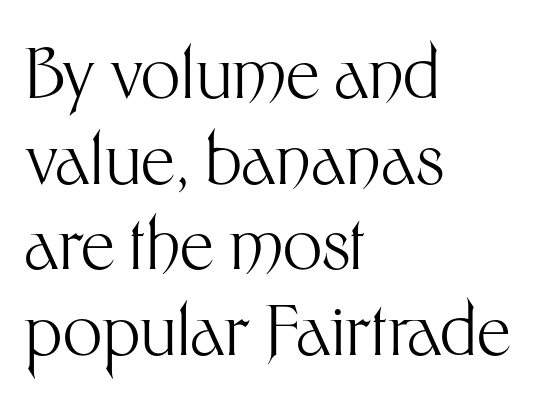
{"serif": "no", "italic": "no", "bold": "no", "weight": "light", "width": "normal", "stroke_contrast": "medium", "x_height": "medium", "monospaced": "no", "underline": "no", "align": "left", "line_spacing_ratio": 1.24, "letter_spacing": "normal", "letter_spacing_em": 0.0, "glyph_px": 69}
